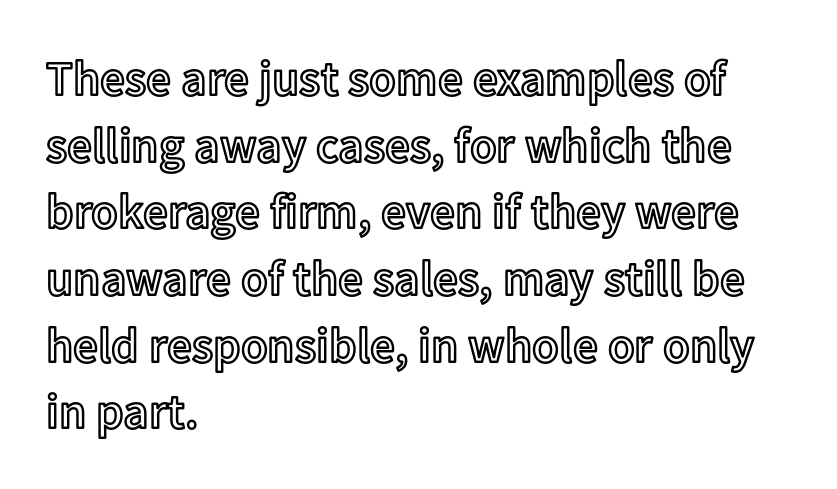
Q: Is the text italic (slanted)? A: No, it is upright.
Q: Is the text underlined? A: No.
Q: How is the paragraph aligned? A: Left-aligned.
Q: Is the spacing between letters normal or unusually wide? A: Normal.
Q: Is the spacing between lines tight, normal or loose? A: Normal.
Q: Width (condensed, normal, or wide)? A: Normal.
Q: x-height? A: Medium.
Q: Monospaced? A: No.
